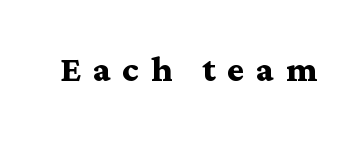
{"serif": "yes", "italic": "no", "bold": "yes", "weight": "semibold", "width": "wide", "stroke_contrast": "medium", "x_height": "medium", "monospaced": "no", "underline": "no", "letter_spacing": "wide", "letter_spacing_em": 0.26, "glyph_px": 45}
